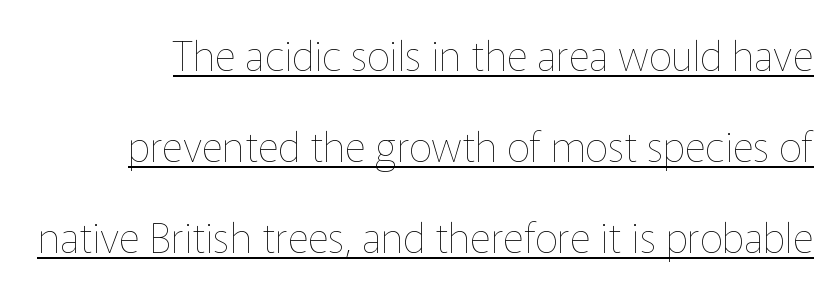
Q: Is the text bold? A: No.
Q: Is the text italic (slanted)? A: No, it is upright.
Q: Is the text underlined? A: Yes.
Q: Is the spacing between letters normal or unusually wide? A: Normal.
Q: Is the spacing between lines tight, normal or loose? A: Loose.
Q: Width (condensed, normal, or wide)? A: Normal.
Q: Stroke contrast? A: Low.
Q: x-height? A: Medium.
Q: Monospaced? A: No.
